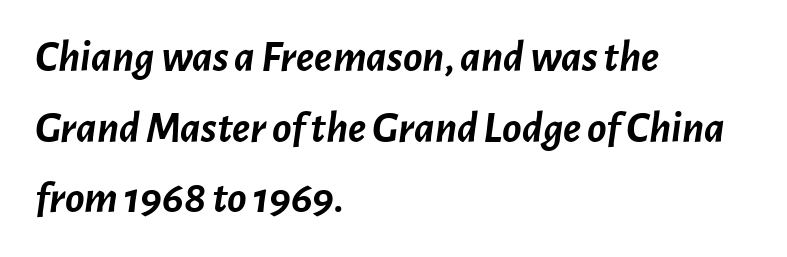
Q: Is the text bold? A: Yes.
Q: Is the text italic (slanted)? A: Yes, it leans right by about 7 degrees.
Q: Is the text underlined? A: No.
Q: How is the paragraph aligned? A: Left-aligned.
Q: Is the spacing between letters normal or unusually wide? A: Normal.
Q: Is the spacing between lines tight, normal or loose? A: Normal.
Q: Width (condensed, normal, or wide)? A: Normal.
Q: Stroke contrast? A: Low.
Q: x-height? A: Medium.
Q: Monospaced? A: No.
